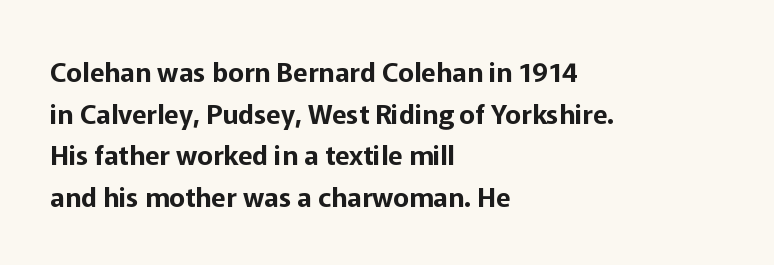
{"italic": "no", "underline": "no", "align": "left", "line_spacing": "normal", "line_spacing_ratio": 1.54, "letter_spacing": "normal", "letter_spacing_em": 0.0, "glyph_px": 27}
